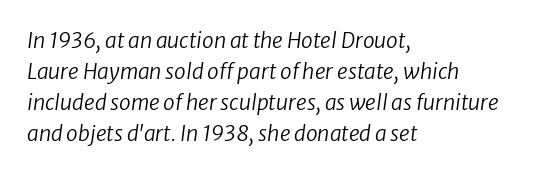
{"bold": "no", "underline": "no", "align": "left", "line_spacing": "normal", "line_spacing_ratio": 1.47, "letter_spacing": "normal", "letter_spacing_em": 0.0, "glyph_px": 21}
